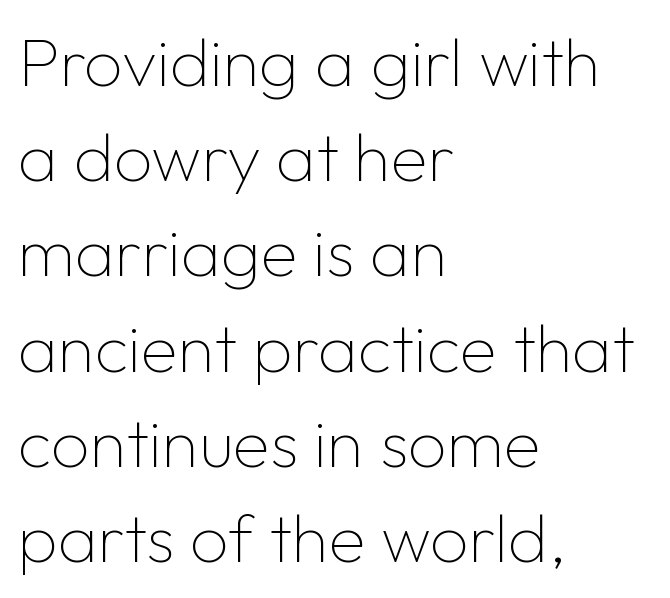
{"serif": "no", "italic": "no", "bold": "no", "weight": "thin", "width": "normal", "stroke_contrast": "low", "x_height": "medium", "monospaced": "no", "underline": "no", "align": "left", "line_spacing": "normal", "line_spacing_ratio": 1.4, "letter_spacing": "normal", "letter_spacing_em": 0.0, "glyph_px": 68}
